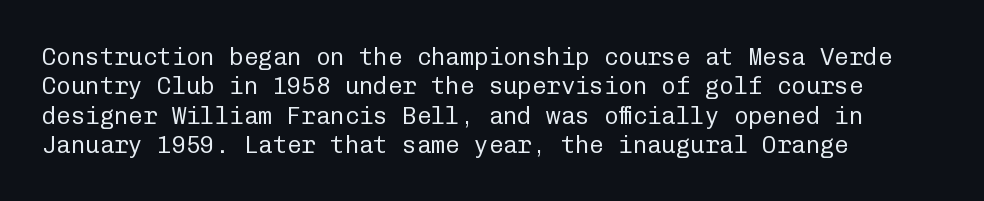
{"italic": "no", "bold": "no", "underline": "no", "align": "left", "line_spacing_ratio": 1.22, "letter_spacing": "normal", "letter_spacing_em": 0.0, "glyph_px": 24}
